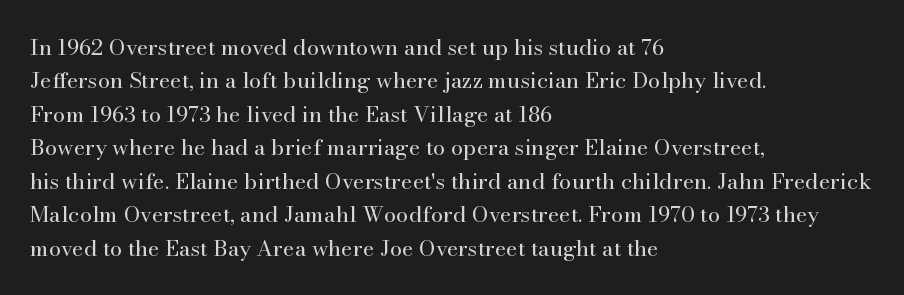
Summary of vertical rhythm: regular, with standard interline spacing. No extra ink here — the face is not bold. Quick note: not italic, upright. Horizontal alignment here is leftward, the default for most running prose.
